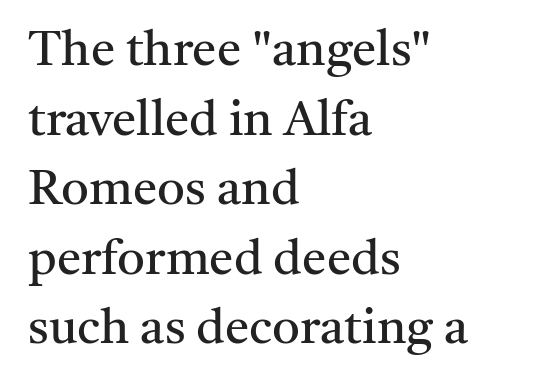
When letters stand straight like this, we call the style roman or upright. The ragged edge is on the right, which tells us the setting is flush left. Honestly, the row spacing looks completely unremarkable. Vertical stems look standard width or narrower in stroke. Little horizontal feet cap the strokes, marking this as serif type.
